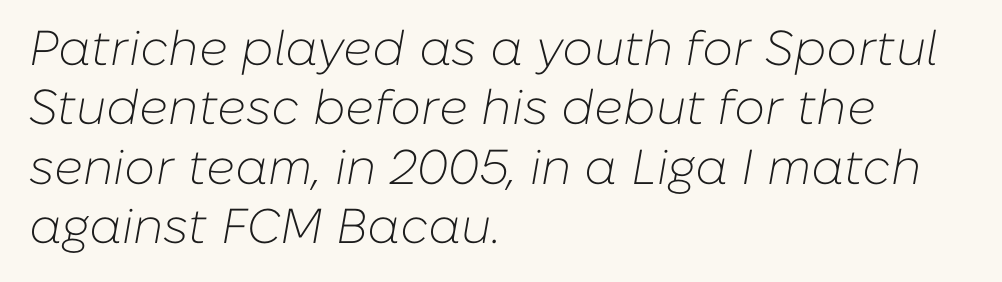
The space directly below the letters is spotless. A typesetter would call this zero additional tracking. Each letter keeps its own natural width here, so spacing adapts to shape. The setting favours the left margin, as ordinary paragraphs usually do.
